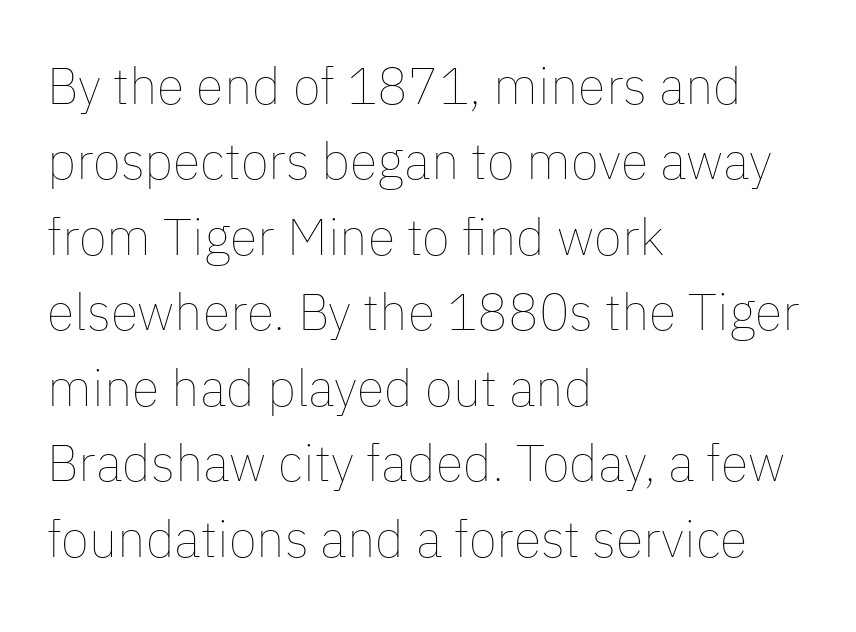
{"italic": "no", "bold": "no", "weight": "thin", "width": "normal", "stroke_contrast": "low", "x_height": "medium", "monospaced": "no", "underline": "no", "align": "left", "line_spacing": "normal", "line_spacing_ratio": 1.48, "letter_spacing": "normal", "letter_spacing_em": 0.0, "glyph_px": 51}
